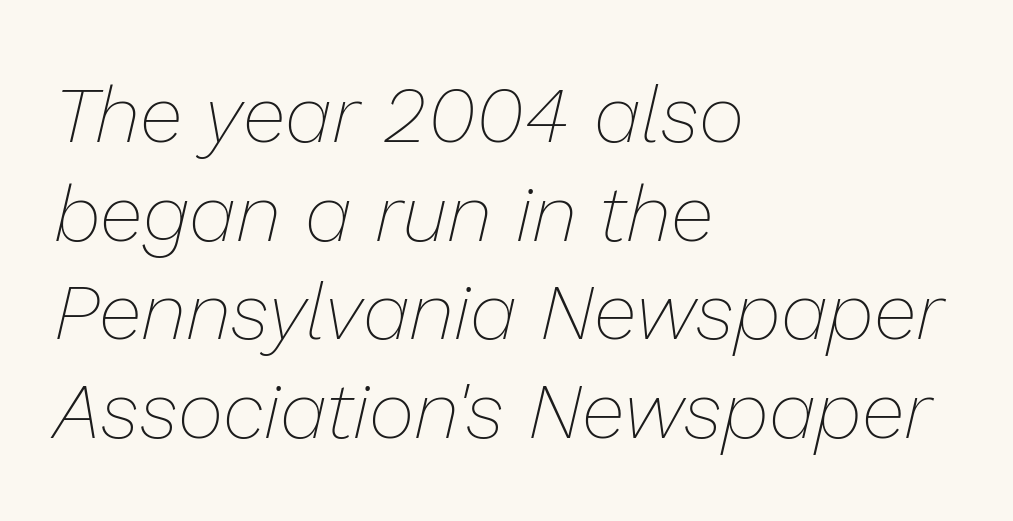
The image shows 79 px thin type, italic (leaning right); set left-aligned, normal line spacing (1.25x), normal letter spacing, not underlined; low stroke contrast and a medium x-height.
